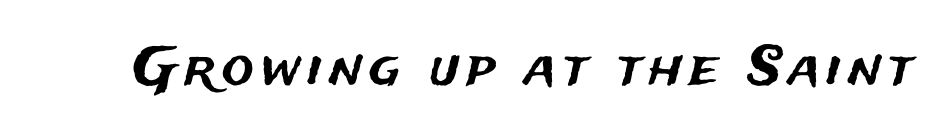
Q: Is the text italic (slanted)? A: Yes.
Q: Is the typeface a serif or a sans-serif typeface? A: Sans-serif.
Q: Is the text underlined? A: No.
Q: Width (condensed, normal, or wide)? A: Normal.
Q: Stroke contrast? A: Medium.
Q: x-height? A: Medium.
Q: Monospaced? A: No.
